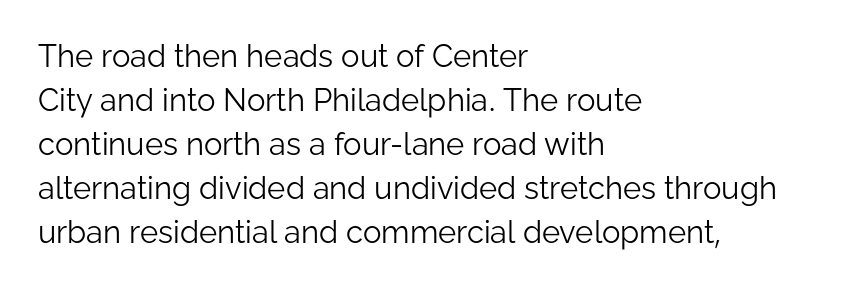
{"serif": "no", "italic": "no", "bold": "no", "weight": "light", "width": "normal", "stroke_contrast": "low", "x_height": "medium", "monospaced": "no", "underline": "no", "align": "left", "line_spacing": "normal", "line_spacing_ratio": 1.42, "letter_spacing": "normal", "letter_spacing_em": 0.0, "glyph_px": 31}
